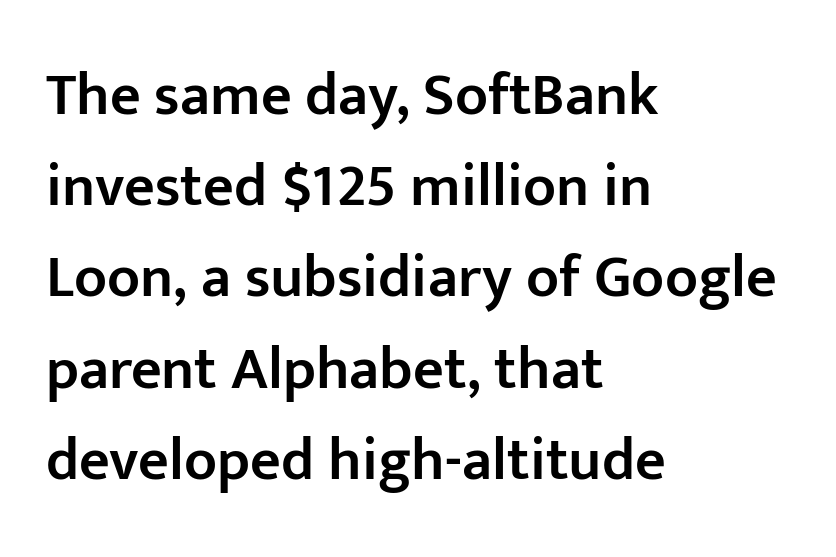
The letters stand upright; this is a roman face. The space between consecutive lines is moderate. Spacing between characters is what you'd get straight out of the box. The words here are not underlined. Is this a fixed-width face? No — the glyphs have proportional, varying widths. The type family on display is of the sans-serif kind.
